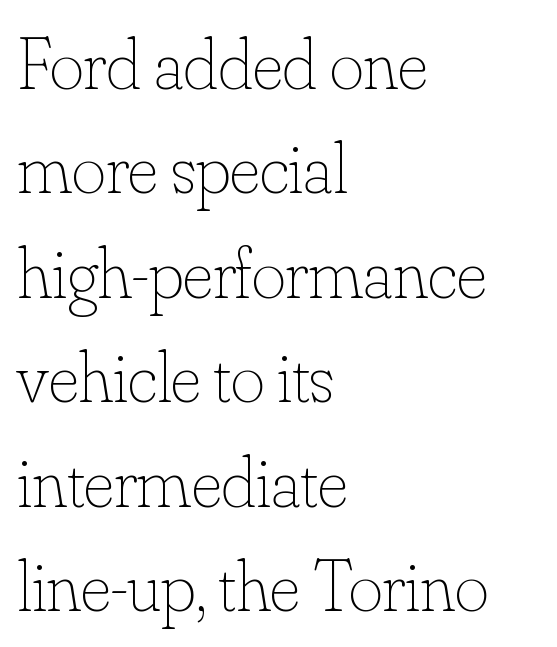
Q: Is the text bold? A: No.
Q: Is the text italic (slanted)? A: No, it is upright.
Q: Is the text underlined? A: No.
Q: How is the paragraph aligned? A: Left-aligned.
Q: Is the spacing between letters normal or unusually wide? A: Normal.
Q: Is the spacing between lines tight, normal or loose? A: Normal.
Q: Width (condensed, normal, or wide)? A: Normal.
Q: Stroke contrast? A: Low.
Q: x-height? A: Small.
Q: Monospaced? A: No.
